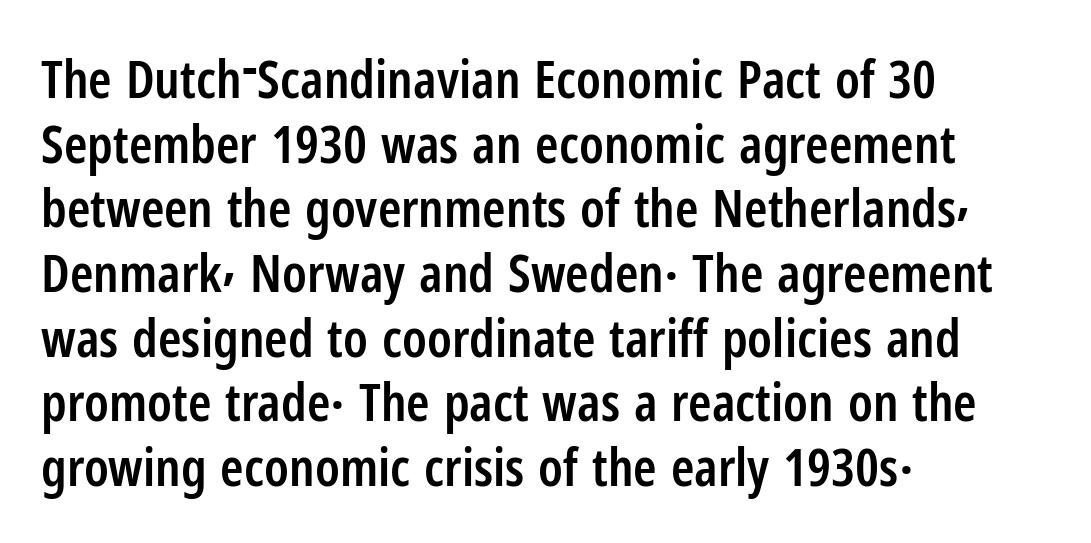
The image shows 53 px semibold, condensed sans-serif type, upright; set left-aligned, line spacing 1.22x, normal letter spacing, not underlined; low stroke contrast and a medium x-height.
